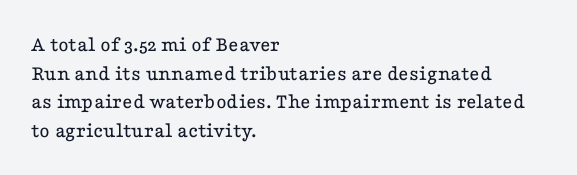
Check the space under the baseline: it is left empty. Characters follow at the spacing the type designer built in. These glyphs show unthickened strokes, regular width or finer. This is the regular roman posture of the typeface. A typesetter would call this leading conventional body-copy spacing. The compositor pushed each line to the left boundary.
